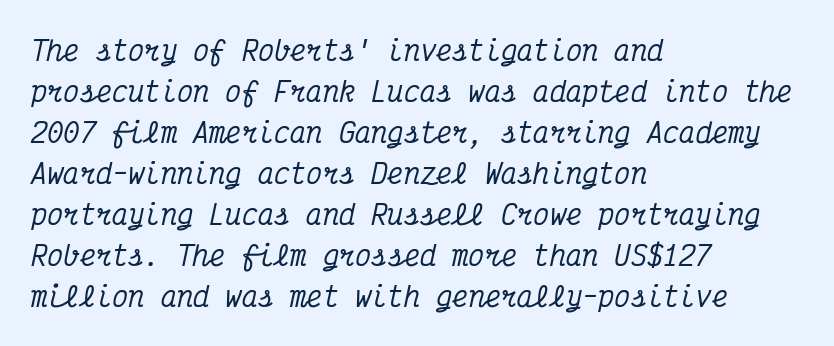
Q: Is the text italic (slanted)? A: Yes, it leans right by about 12 degrees.
Q: Is the text underlined? A: No.
Q: How is the paragraph aligned? A: Left-aligned.
Q: Is the spacing between letters normal or unusually wide? A: Normal.
Q: Is the spacing between lines tight, normal or loose? A: Normal.
